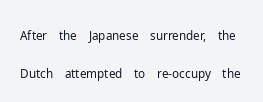
Q: Is the text bold? A: No.
Q: Is the text italic (slanted)? A: No, it is upright.
Q: Is the text underlined? A: No.
Q: Is the spacing between letters normal or unusually wide? A: Normal.
Q: Is the spacing between lines tight, normal or loose? A: Normal.
